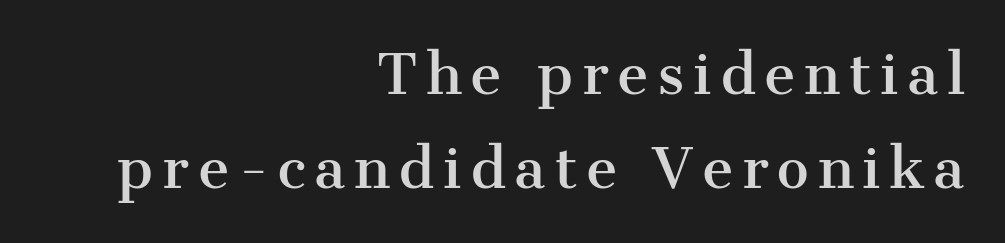
A serif font was chosen for this passage. Do the characters align in a grid? No, the font is proportional. Honestly, there is no underline to notice here at all. The typography opts for an upright posture over an oblique one. Short and long lines alike share a common ending point at right.
